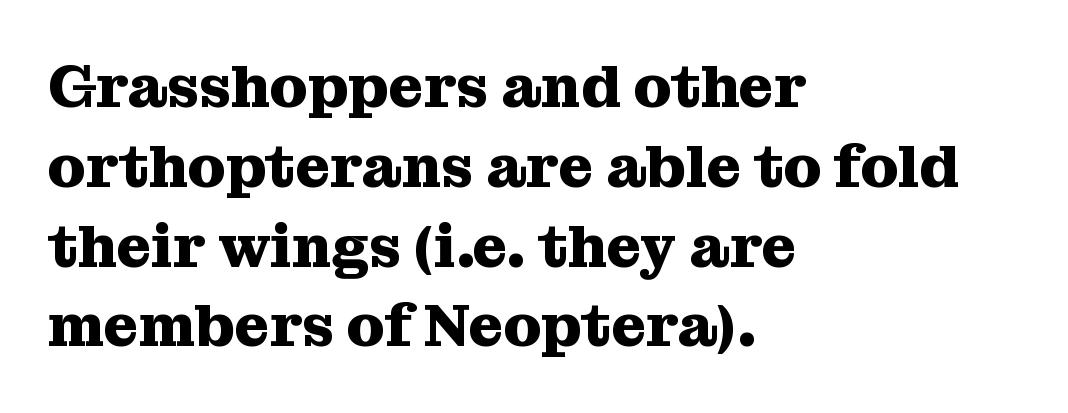
{"serif": "yes", "italic": "no", "bold": "yes", "weight": "heavy", "width": "normal", "stroke_contrast": "medium", "x_height": "medium", "monospaced": "no", "underline": "no", "align": "left", "line_spacing": "normal", "line_spacing_ratio": 1.33, "letter_spacing": "normal", "letter_spacing_em": 0.0, "glyph_px": 60}
